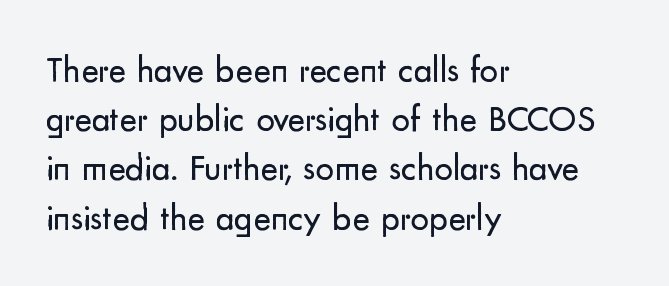
The image shows 37 px regular-weight sans-serif type, upright; set left-aligned, normal line spacing (1.33x), normal letter spacing, not underlined; low stroke contrast and a small x-height.
